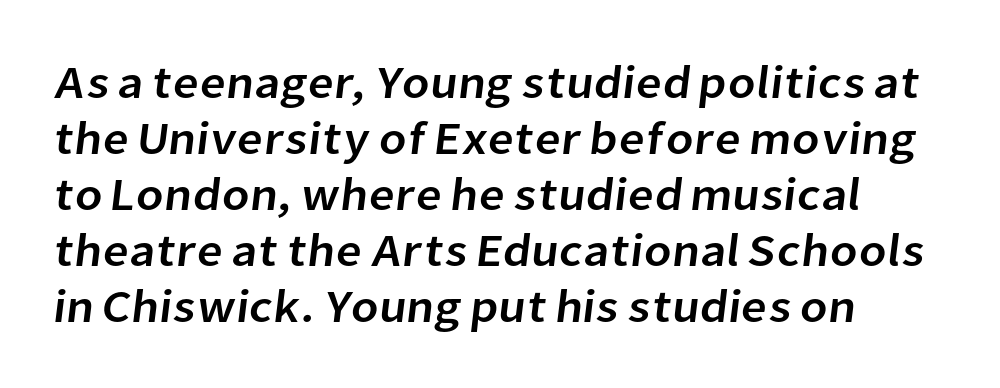
The image shows 46 px sans-serif type; set left-aligned, line spacing 1.22x, normal letter spacing, not underlined; low stroke contrast and a medium x-height.
